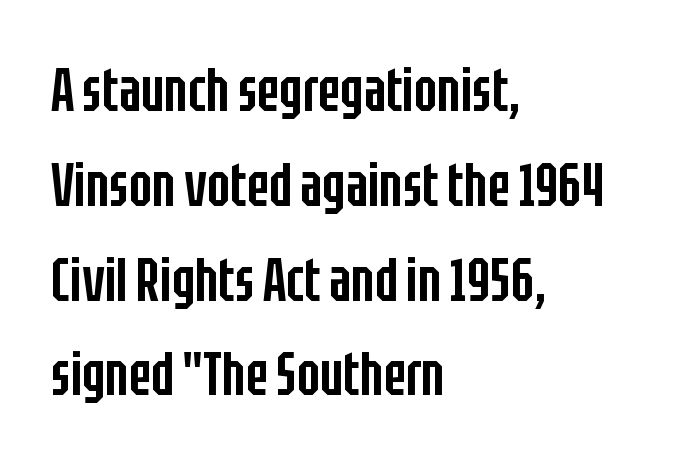
Tall strokes in this sample are plumb rather than angled. The letters carry no serifs — their stems end cleanly without finishing strokes. Caption: semibold face, moderately heavy strokes. This block has exactly the height ordinary leading produces.
